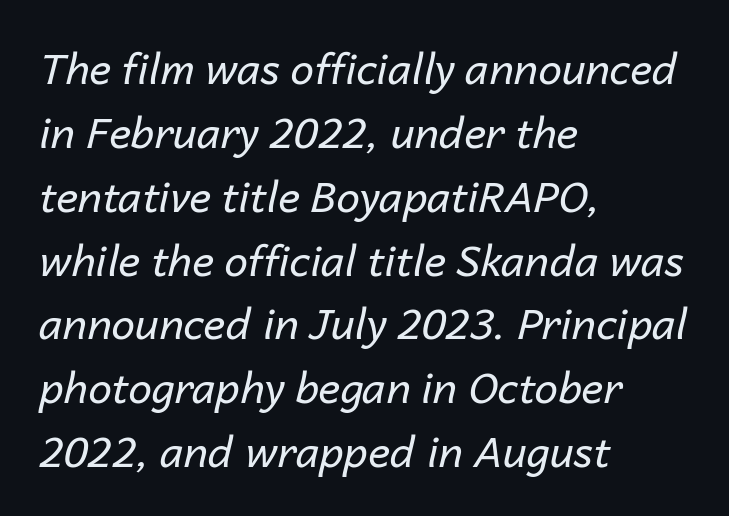
{"italic": "yes", "lean": "right", "slant_degrees": 14, "bold": "no", "weight": "regular", "width": "normal", "stroke_contrast": "low", "x_height": "medium", "monospaced": "no", "underline": "no", "align": "left", "line_spacing": "normal", "line_spacing_ratio": 1.52, "letter_spacing": "normal", "letter_spacing_em": 0.0, "glyph_px": 42}
